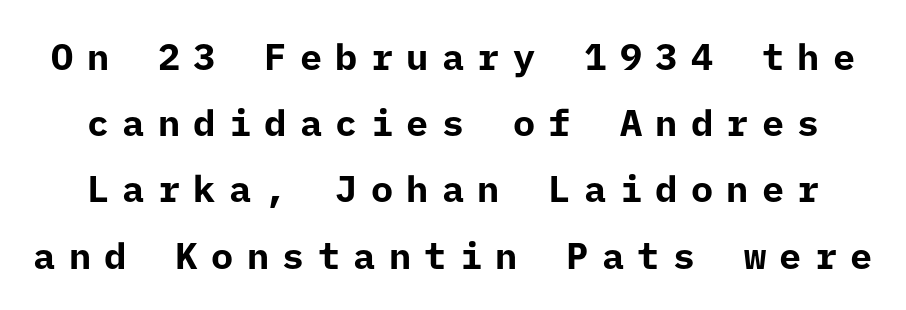
{"serif": "no", "italic": "no", "bold": "yes", "weight": "bold", "width": "normal", "stroke_contrast": "low", "x_height": "medium", "underline": "no", "line_spacing_ratio": 1.79, "letter_spacing": "wide", "letter_spacing_em": 0.36, "glyph_px": 37}
